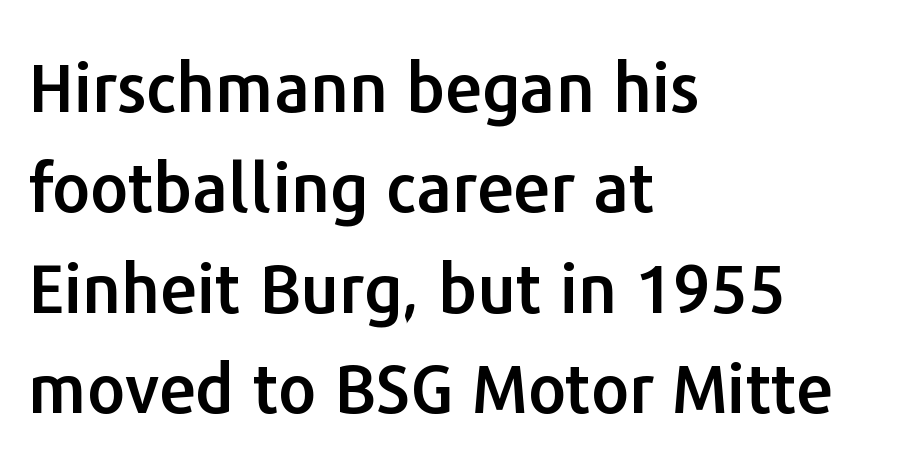
{"serif": "no", "italic": "no", "width": "normal", "stroke_contrast": "low", "x_height": "medium", "monospaced": "no", "underline": "no", "align": "left", "line_spacing": "normal", "line_spacing_ratio": 1.5, "letter_spacing": "normal", "letter_spacing_em": 0.0, "glyph_px": 67}
